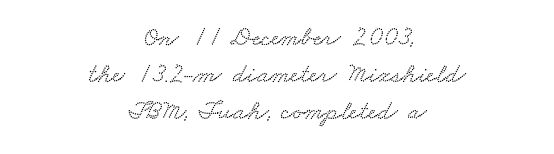
The image shows 27 px text type; set centered, normal line spacing (1.37x), normal letter spacing, not underlined.
